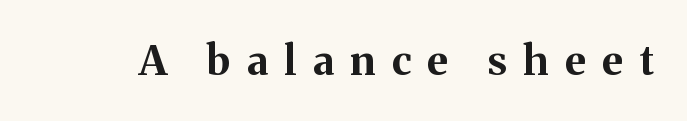
Q: Is the text bold? A: Yes.
Q: Is the text italic (slanted)? A: No, it is upright.
Q: Is the typeface a serif or a sans-serif typeface? A: Serif.
Q: Is the text underlined? A: No.
Q: Is the spacing between letters normal or unusually wide? A: Unusually wide.
Q: Width (condensed, normal, or wide)? A: Normal.
Q: Stroke contrast? A: Medium.
Q: x-height? A: Medium.
Q: Monospaced? A: No.
